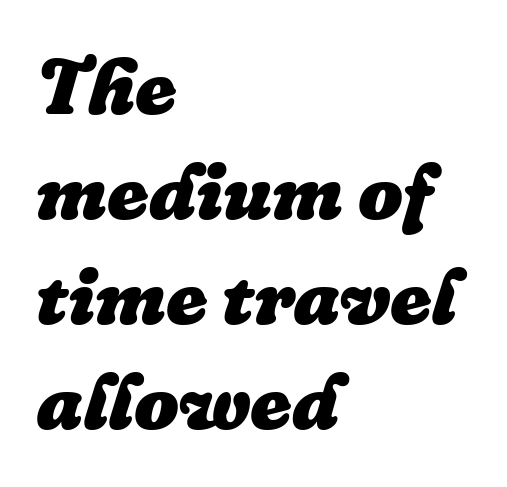
Q: Is the text bold? A: Yes.
Q: Is the text italic (slanted)? A: Yes, it leans right by about 16 degrees.
Q: Is the text underlined? A: No.
Q: How is the paragraph aligned? A: Left-aligned.
Q: Is the spacing between letters normal or unusually wide? A: Normal.
Q: Is the spacing between lines tight, normal or loose? A: Normal.
Q: Width (condensed, normal, or wide)? A: Normal.
Q: Stroke contrast? A: Low.
Q: x-height? A: Medium.
Q: Monospaced? A: No.
